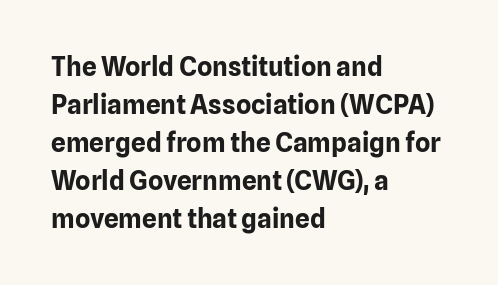
Q: Is the text bold? A: Yes.
Q: Is the text italic (slanted)? A: No, it is upright.
Q: Is the text underlined? A: No.
Q: How is the paragraph aligned? A: Left-aligned.
Q: Is the spacing between letters normal or unusually wide? A: Normal.
Q: Is the spacing between lines tight, normal or loose? A: Normal.
